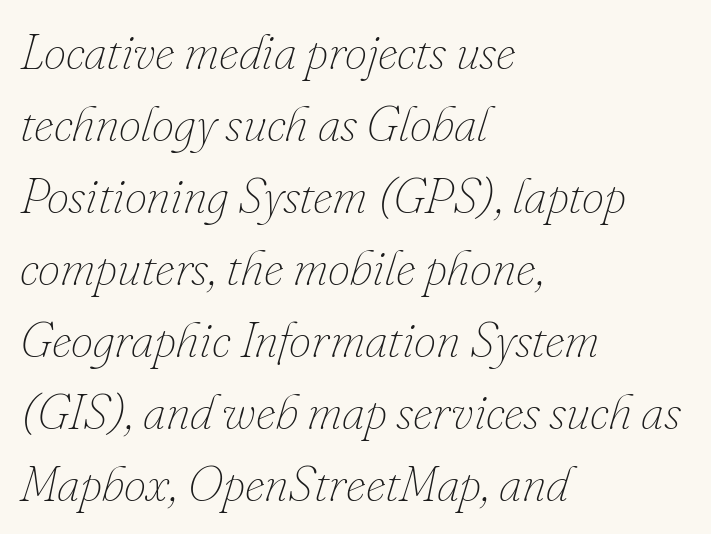
Q: Is the text bold? A: No.
Q: Is the text italic (slanted)? A: Yes, it leans right by about 16 degrees.
Q: Is the text underlined? A: No.
Q: How is the paragraph aligned? A: Left-aligned.
Q: Is the spacing between letters normal or unusually wide? A: Normal.
Q: Is the spacing between lines tight, normal or loose? A: Normal.
Q: Width (condensed, normal, or wide)? A: Normal.
Q: Stroke contrast? A: Low.
Q: x-height? A: Small.
Q: Monospaced? A: No.
